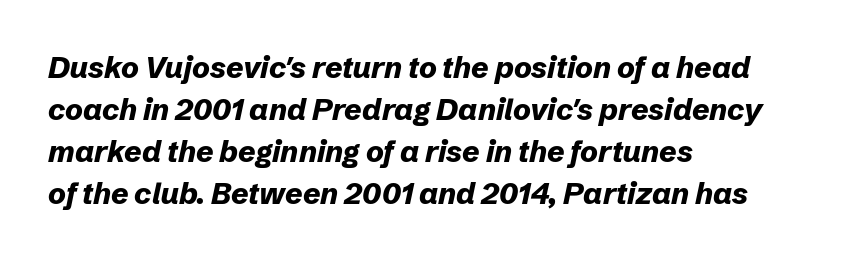
How would I describe the line gaps? Plain and ordinary. The sample has been set heavy, in full bold. Proportional: the letters do not fall into vertical columns. This is oblique type, the kind used for emphasis or titles.
